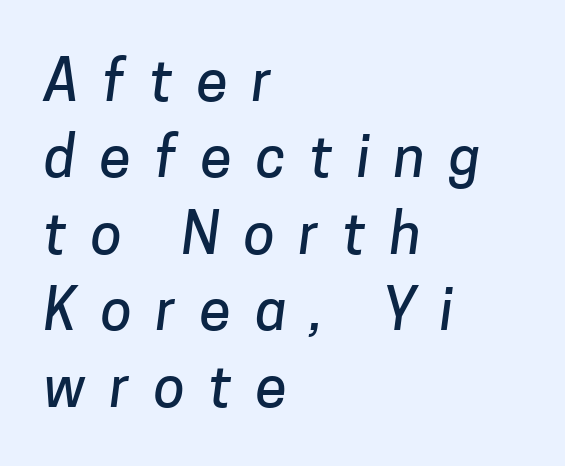
{"serif": "no", "width": "normal", "stroke_contrast": "low", "x_height": "medium", "monospaced": "no", "underline": "no", "align": "left", "line_spacing": "normal", "line_spacing_ratio": 1.34, "letter_spacing": "wide", "letter_spacing_em": 0.42, "glyph_px": 57}
